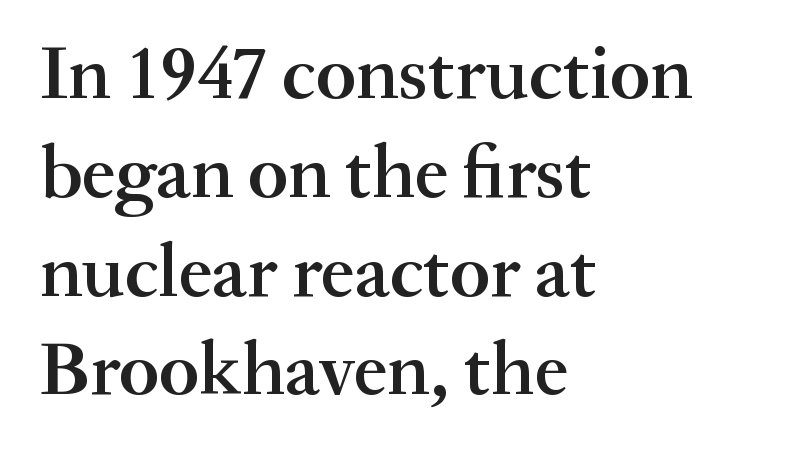
Character widths vary here, with narrow letters taking less room than wide ones. Clear beneath every line of the passage. Every stem runs plumb, perpendicular to the baseline. Examine the stroke ends and you'll spot serifs.
